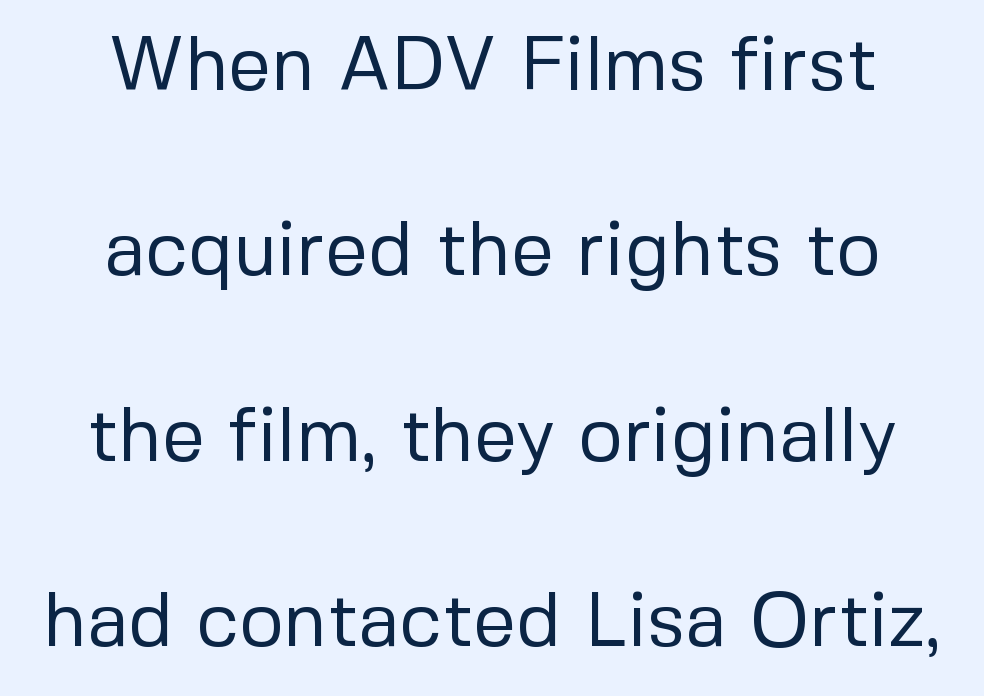
Stem width sits at or under what a default text font uses. Upright lettering throughout. Think of a printed novel: that variable character pitch is what you see here. Letter spacing: default.
